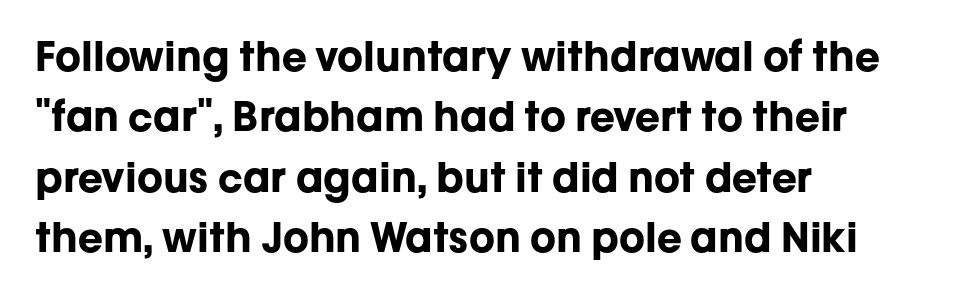
Q: Is the text bold? A: Yes.
Q: Is the text italic (slanted)? A: No, it is upright.
Q: Is the typeface a serif or a sans-serif typeface? A: Sans-serif.
Q: Is the text underlined? A: No.
Q: How is the paragraph aligned? A: Left-aligned.
Q: Is the spacing between letters normal or unusually wide? A: Normal.
Q: Is the spacing between lines tight, normal or loose? A: Normal.
Q: Width (condensed, normal, or wide)? A: Normal.
Q: Stroke contrast? A: Low.
Q: x-height? A: Medium.
Q: Monospaced? A: No.
